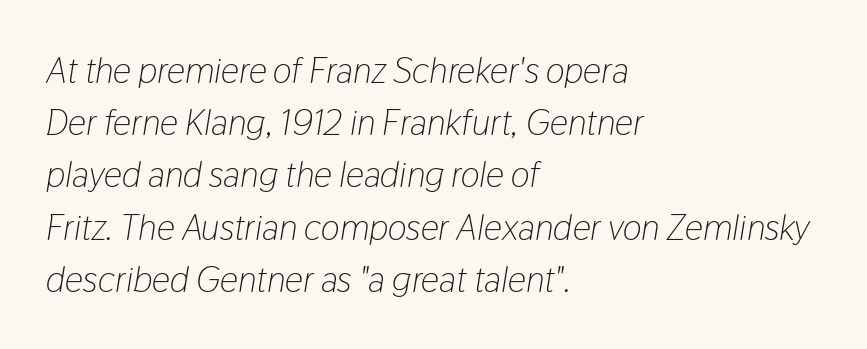
{"italic": "yes", "lean": "right", "slant_degrees": 9, "bold": "no", "weight": "light", "width": "condensed", "stroke_contrast": "low", "x_height": "medium", "monospaced": "no", "underline": "no", "align": "left", "line_spacing": "normal", "line_spacing_ratio": 1.45, "letter_spacing": "normal", "letter_spacing_em": 0.0, "glyph_px": 36}
